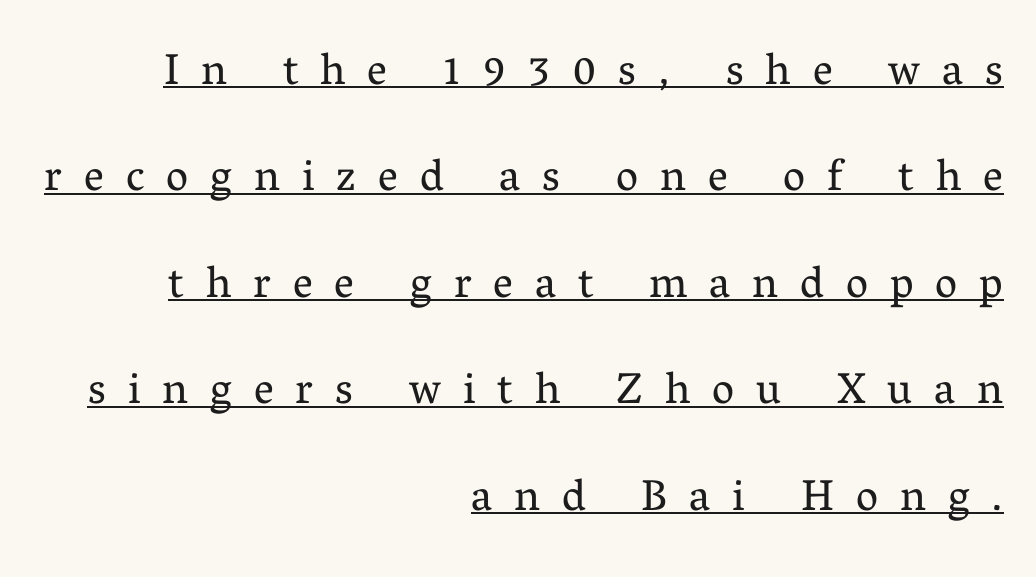
The image shows 44 px regular-weight serif type, upright; set right-aligned, loose line spacing (2.42x), unusually wide letter spacing (+0.5 em), underlined; medium stroke contrast and a medium x-height.
